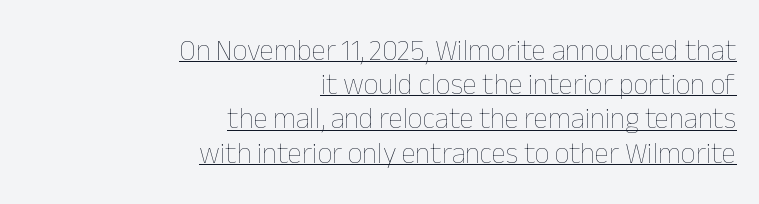
{"italic": "no", "bold": "no", "weight": "thin", "width": "normal", "stroke_contrast": "low", "x_height": "medium", "monospaced": "no", "underline": "yes", "align": "right", "line_spacing_ratio": 1.18, "letter_spacing": "normal", "letter_spacing_em": 0.0, "glyph_px": 29}
